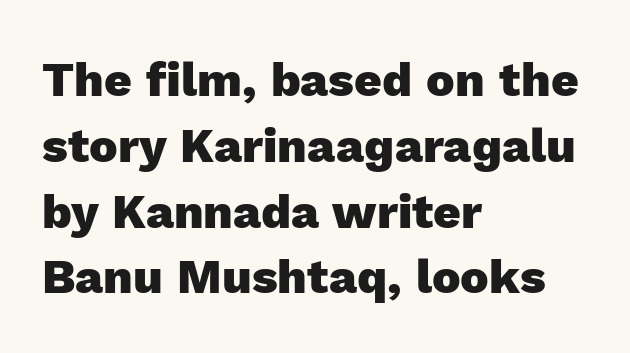
{"serif": "no", "italic": "no", "bold": "yes", "weight": "heavy", "width": "normal", "x_height": "medium", "monospaced": "no", "underline": "no", "align": "left", "line_spacing": "normal", "line_spacing_ratio": 1.37, "letter_spacing": "normal", "letter_spacing_em": 0.0, "glyph_px": 48}
